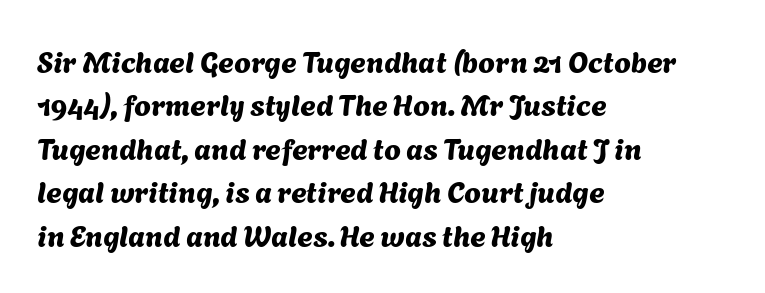
The passage shown is typeset with a sans-serif family. Visually the block forms a straight wall on the left and a jagged coastline on the right. The leading is moderate, giving the passage an even texture. A bare baseline throughout the passage.
